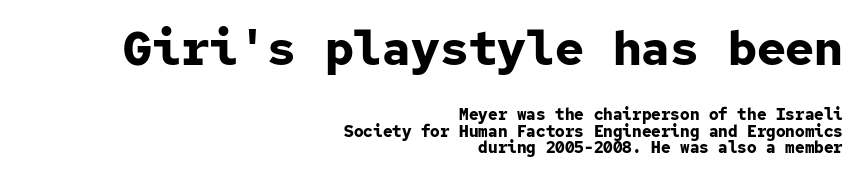
Q: Is the text bold? A: Yes.
Q: Is the text italic (slanted)? A: No, it is upright.
Q: Is the typeface a serif or a sans-serif typeface? A: Sans-serif.
Q: Is the text underlined? A: No.
Q: How is the paragraph aligned? A: Right-aligned.
Q: Is the spacing between letters normal or unusually wide? A: Normal.
Q: Is the spacing between lines tight, normal or loose? A: Tight.
Q: Which block of text is set in a larger size, the first (top) or the second (bottom)? A: The first (top) one.
Q: Width (condensed, normal, or wide)? A: Normal.
Q: Stroke contrast? A: Low.
Q: x-height? A: Medium.
Q: Monospaced? A: Yes.
